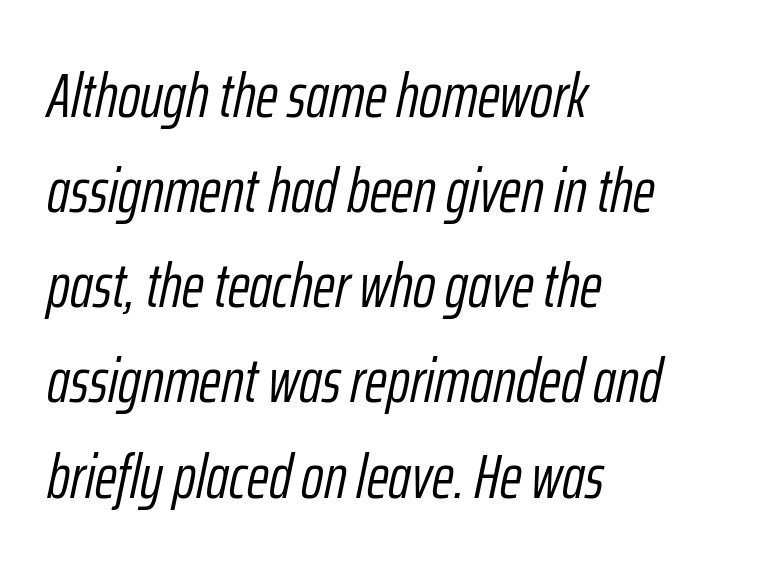
Emphasis-style slanted type is in use. Beneath every word, the page is bare. Every row of glyphs begins at an identical x-position on the left. A typesetter would call this zero additional tracking.
